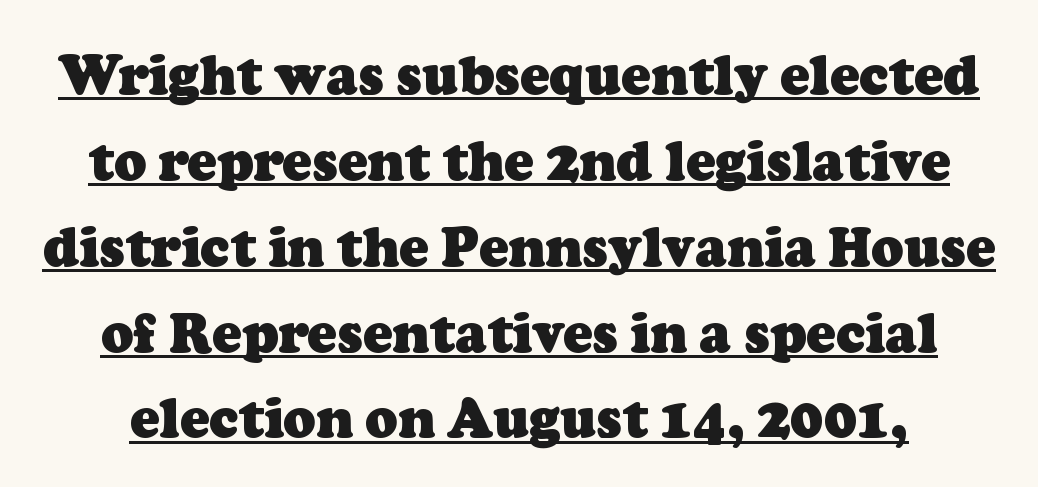
Summary of weight: heavy, a full bold. A serif font was chosen for this passage. How would I describe the line gaps? Plain and ordinary. Spacing verdict: proportional, widths tailored to each character.
